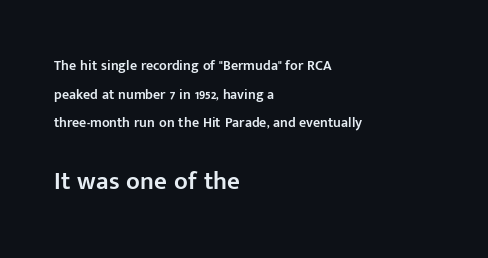
Q: Is the text bold? A: Semi-bold.
Q: Is the text italic (slanted)? A: No, it is upright.
Q: Is the text underlined? A: No.
Q: How is the paragraph aligned? A: Left-aligned.
Q: Is the spacing between letters normal or unusually wide? A: Normal.
Q: Is the spacing between lines tight, normal or loose? A: Loose.
Q: Which block of text is set in a larger size, the first (top) or the second (bottom)? A: The second (bottom) one.
